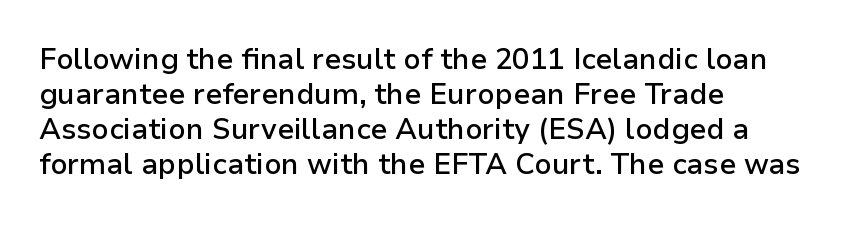
{"serif": "no", "italic": "no", "bold": "semi", "weight": "semibold", "width": "normal", "stroke_contrast": "low", "x_height": "medium", "monospaced": "no", "underline": "no", "align": "left", "line_spacing_ratio": 1.21, "letter_spacing": "normal", "letter_spacing_em": 0.0, "glyph_px": 29}
